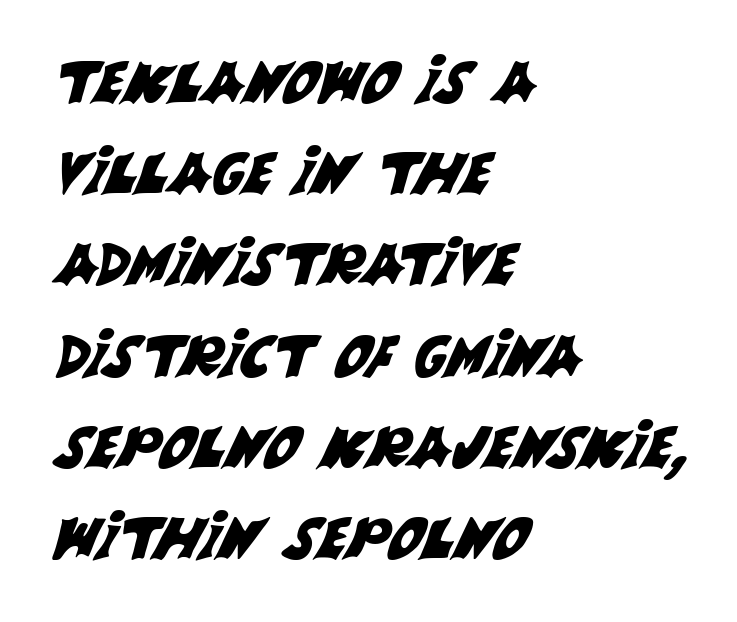
{"serif": "no", "width": "normal", "stroke_contrast": "medium", "x_height": "large", "monospaced": "no", "underline": "no", "align": "left", "line_spacing": "normal", "line_spacing_ratio": 1.6, "letter_spacing": "normal", "letter_spacing_em": 0.0, "glyph_px": 57}
